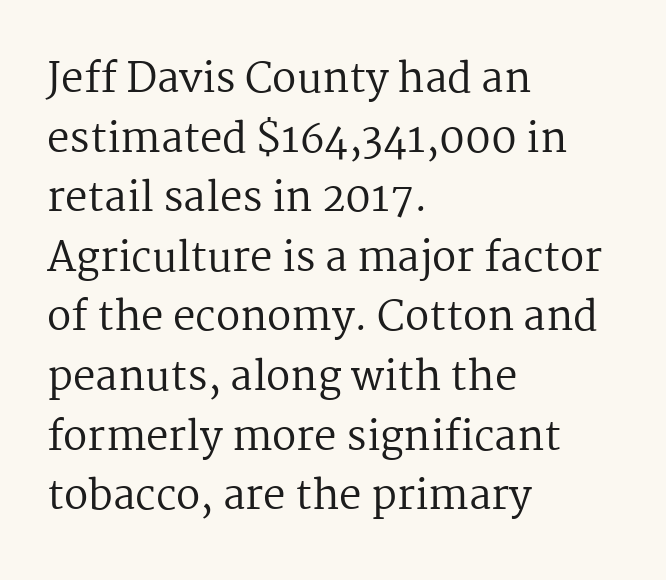
The face used here is proportionally spaced, like ordinary book or web type. These glyphs show unthickened strokes, regular width or finer. Horizontal bands of white between lines are of average thickness. Are there feet on the stems? There are — it's a serif. The paragraph has a hard left edge and a soft right edge.
